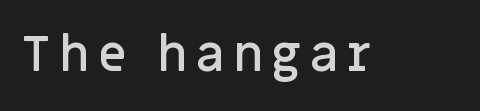
The space beneath each line is pristine and unruled. Does the type have serifs? No, each stem ends abruptly. Is the type bold? Partly — it's a semibold, heavier than regular but not fully bold. The face used here is proportionally spaced, like ordinary book or web type. This sample uses an upright cut, with every glyph sitting square on the baseline.
